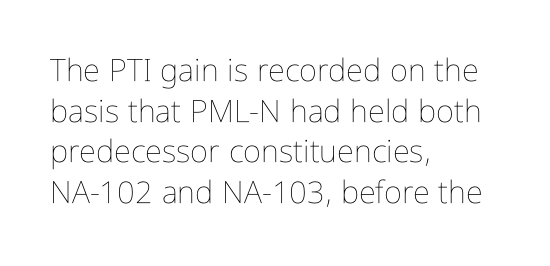
Q: Is the text bold? A: No.
Q: Is the text italic (slanted)? A: No, it is upright.
Q: Is the text underlined? A: No.
Q: How is the paragraph aligned? A: Left-aligned.
Q: Is the spacing between letters normal or unusually wide? A: Normal.
Q: Is the spacing between lines tight, normal or loose? A: Normal.
Q: Width (condensed, normal, or wide)? A: Condensed.
Q: Stroke contrast? A: Low.
Q: x-height? A: Medium.
Q: Monospaced? A: No.
